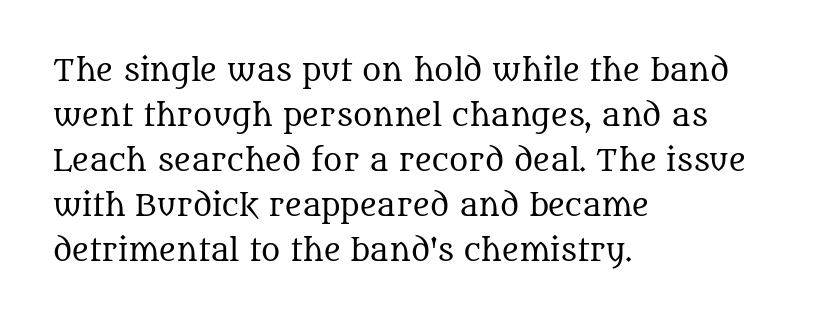
Q: Is the text bold? A: No.
Q: Is the text italic (slanted)? A: No, it is upright.
Q: Is the typeface a serif or a sans-serif typeface? A: Serif.
Q: Is the text underlined? A: No.
Q: How is the paragraph aligned? A: Left-aligned.
Q: Is the spacing between letters normal or unusually wide? A: Normal.
Q: Is the spacing between lines tight, normal or loose? A: Normal.
Q: Width (condensed, normal, or wide)? A: Normal.
Q: Stroke contrast? A: Medium.
Q: x-height? A: Large.
Q: Monospaced? A: No.
